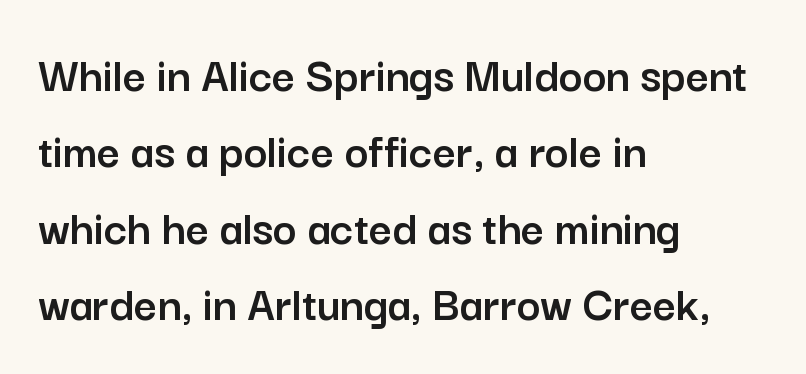
The image shows 50 px sans-serif type, upright; set left-aligned, normal line spacing (1.53x), normal letter spacing, not underlined; low stroke contrast and a medium x-height.
